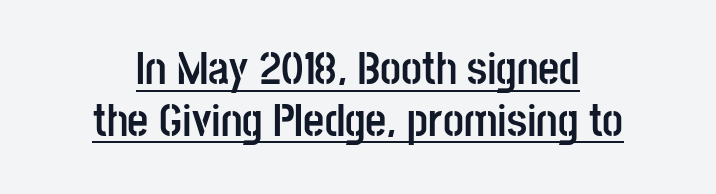
{"serif": "no", "italic": "no", "bold": "yes", "weight": "semibold", "width": "condensed", "stroke_contrast": "low", "x_height": "large", "monospaced": "no", "underline": "yes", "align": "center", "line_spacing": "tight", "line_spacing_ratio": 1.12, "letter_spacing": "normal", "letter_spacing_em": 0.0, "glyph_px": 46}
